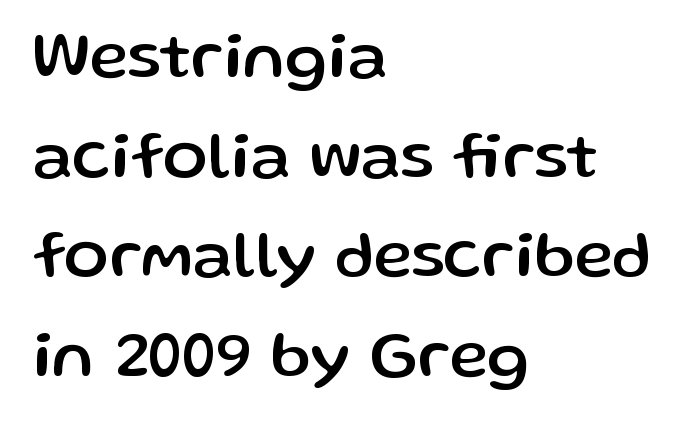
Q: Is the text italic (slanted)? A: No, it is upright.
Q: Is the typeface a serif or a sans-serif typeface? A: Sans-serif.
Q: Is the text underlined? A: No.
Q: How is the paragraph aligned? A: Left-aligned.
Q: Is the spacing between letters normal or unusually wide? A: Normal.
Q: Is the spacing between lines tight, normal or loose? A: Normal.
Q: Width (condensed, normal, or wide)? A: Normal.
Q: Stroke contrast? A: Low.
Q: x-height? A: Medium.
Q: Monospaced? A: No.
